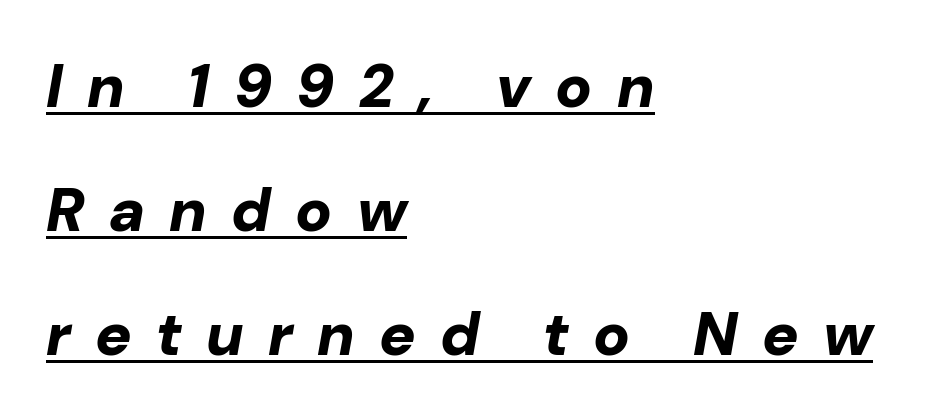
The image shows 61 px bold type, italic (leaning right); set left-aligned, loose line spacing (2.03x), unusually wide letter spacing (+0.4 em), underlined; low stroke contrast and a medium x-height.
